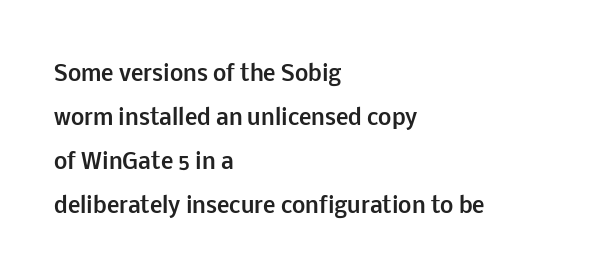
Chunky letters — that's bold for sure. Underline: absent. Successive baselines arrive slowly, with a big drop between each. Caption: multi-line text, flush left, ragged right. In terms of posture, this sample is upright. What stands out about the letter spacing? Nothing — it is the standard amount.
